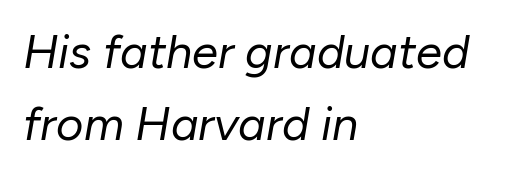
Q: Is the text bold? A: No.
Q: Is the text italic (slanted)? A: Yes, it leans right by about 10 degrees.
Q: Is the text underlined? A: No.
Q: How is the paragraph aligned? A: Left-aligned.
Q: Is the spacing between letters normal or unusually wide? A: Normal.
Q: Is the spacing between lines tight, normal or loose? A: Normal.
Q: Width (condensed, normal, or wide)? A: Normal.
Q: Stroke contrast? A: Low.
Q: x-height? A: Medium.
Q: Monospaced? A: No.
